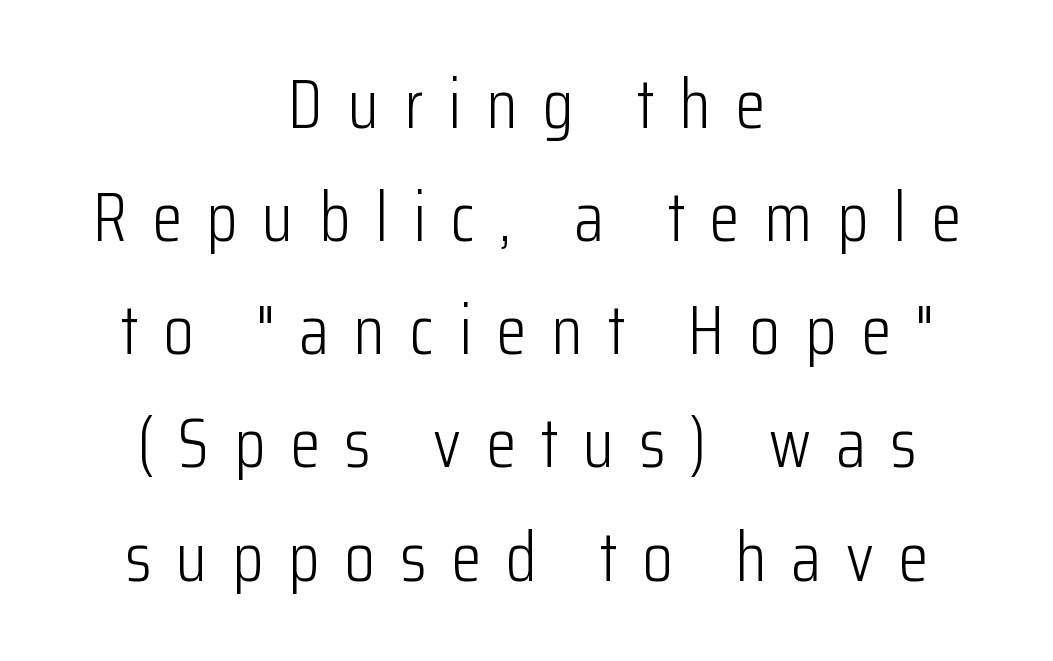
Q: Is the text bold? A: No.
Q: Is the text italic (slanted)? A: No, it is upright.
Q: Is the typeface a serif or a sans-serif typeface? A: Sans-serif.
Q: Is the text underlined? A: No.
Q: How is the paragraph aligned? A: Centered.
Q: Is the spacing between letters normal or unusually wide? A: Unusually wide.
Q: Is the spacing between lines tight, normal or loose? A: Normal.
Q: Width (condensed, normal, or wide)? A: Condensed.
Q: Stroke contrast? A: Low.
Q: x-height? A: Medium.
Q: Monospaced? A: No.
